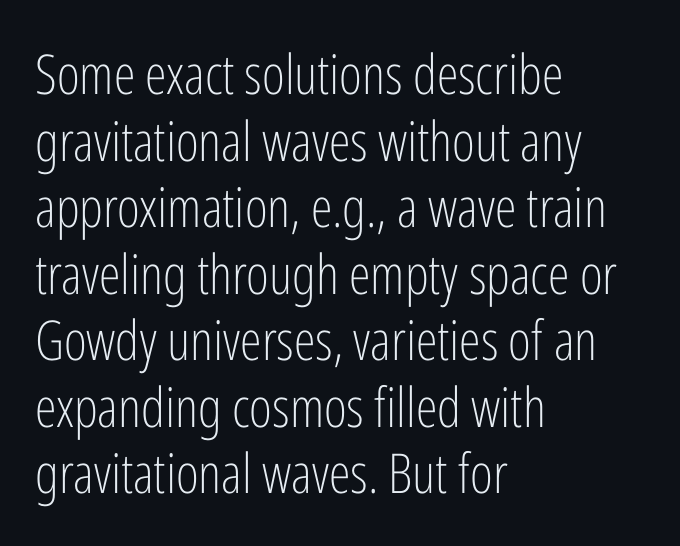
{"serif": "no", "italic": "no", "bold": "no", "weight": "light", "width": "condensed", "stroke_contrast": "low", "x_height": "medium", "monospaced": "no", "underline": "no", "align": "left", "line_spacing_ratio": 1.21, "letter_spacing": "normal", "letter_spacing_em": 0.0, "glyph_px": 55}
